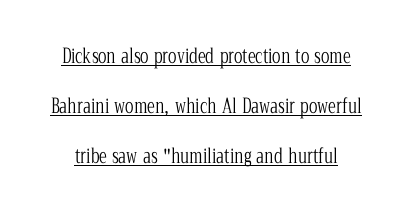
The image shows 20 px text type, upright; set loose line spacing (2.5x), normal letter spacing, underlined.
